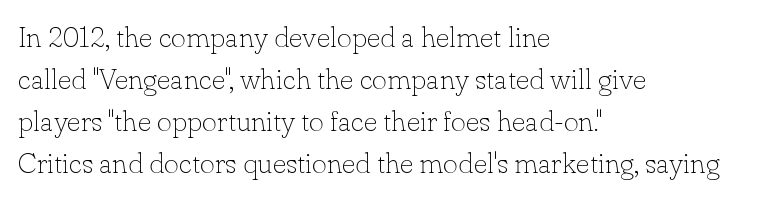
The image shows 29 px thin serif type, upright; set left-aligned, normal line spacing (1.45x), normal letter spacing, not underlined; low stroke contrast and a small x-height.
